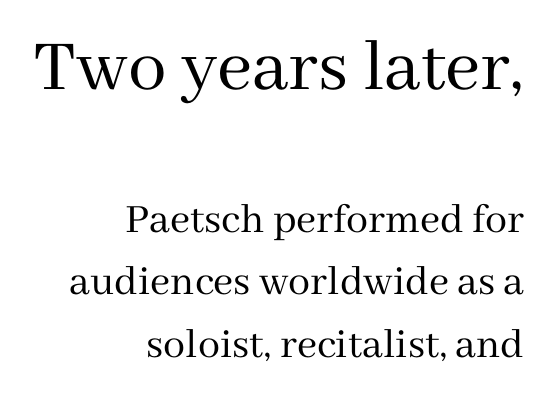
The image shows 77 px regular-weight serif type, upright; set right-aligned, normal line spacing (1.42x), normal letter spacing, not underlined; the first (top) block is 1.75x larger; medium stroke contrast and a medium x-height.
